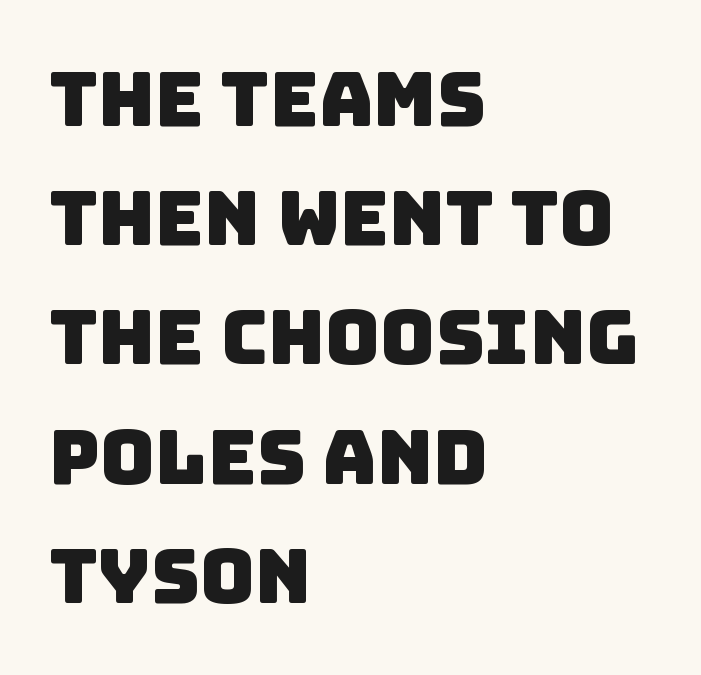
A typesetter would call this leading conventional body-copy spacing. Look at the tracking — it's just the regular setting, nothing added. The typeface chosen for these lines omits serifs. Each row of text sits above clean, open space. Here the designer chose a conventional face with non-uniform glyph widths. The rag falls on the right side of this text block.
